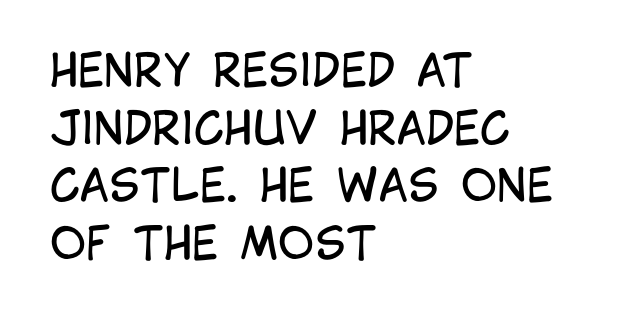
The image shows 44 px regular-weight, condensed sans-serif type, upright; set left-aligned, normal line spacing (1.31x), normal letter spacing, not underlined; low stroke contrast and a large x-height.
